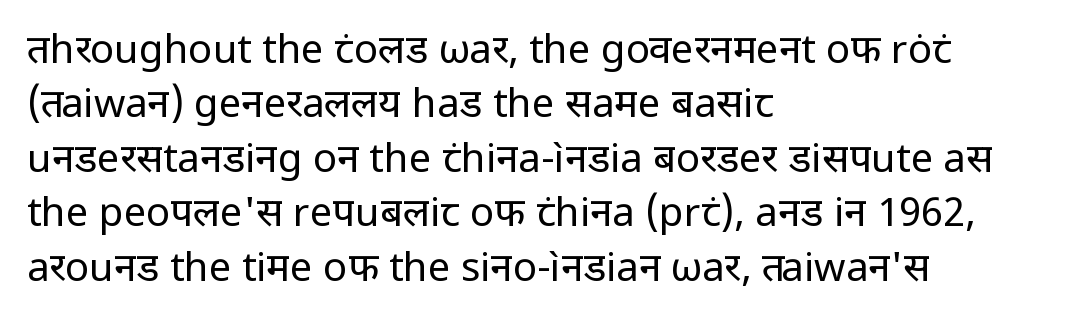
{"serif": "no", "italic": "no", "bold": "no", "weight": "regular", "width": "normal", "stroke_contrast": "low", "x_height": "medium", "monospaced": "no", "underline": "no", "align": "left", "line_spacing": "normal", "line_spacing_ratio": 1.36, "letter_spacing": "normal", "letter_spacing_em": 0.0, "glyph_px": 40}
